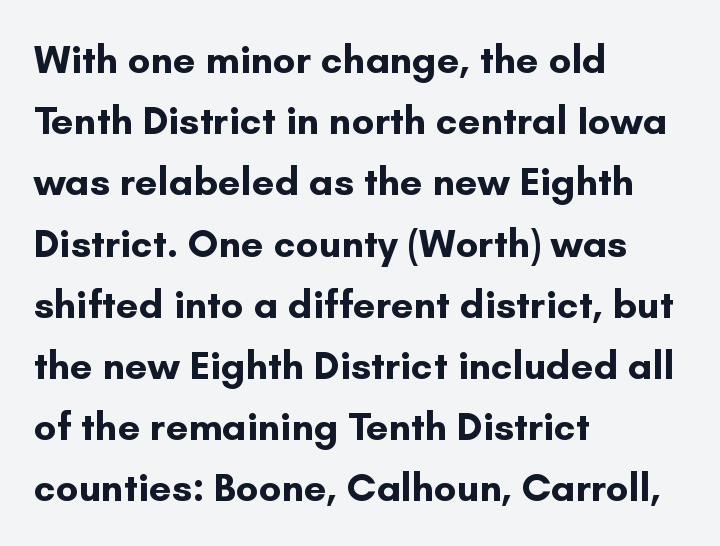
The image shows 40 px bold sans-serif type, upright; set left-aligned, normal line spacing (1.53x), normal letter spacing, not underlined; low stroke contrast and a small x-height.
